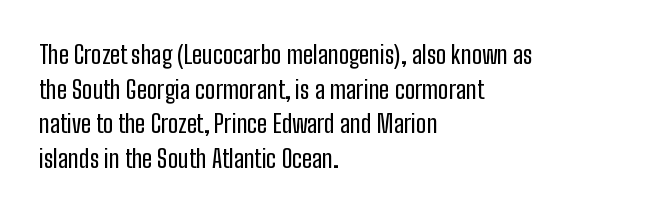
Has an underline been added? It has not. Observe the ordinary spacing: letters are neighbours, not strangers. What's the leading like? Ordinary, nothing unusual. Reading down the block, your eye returns to a fixed left position each line. Every character sits straight up, as roman type does.
